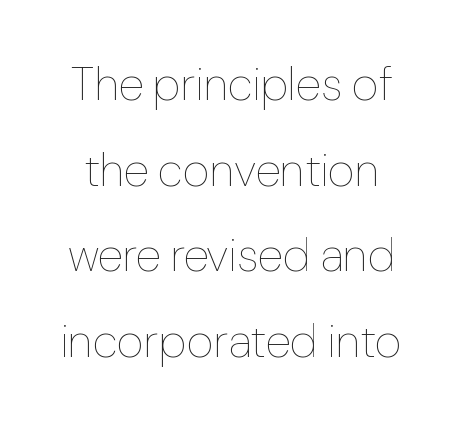
Q: Is the text bold? A: No.
Q: Is the text italic (slanted)? A: No, it is upright.
Q: Is the text underlined? A: No.
Q: Is the spacing between letters normal or unusually wide? A: Normal.
Q: Width (condensed, normal, or wide)? A: Normal.
Q: Stroke contrast? A: Low.
Q: x-height? A: Medium.
Q: Monospaced? A: No.
